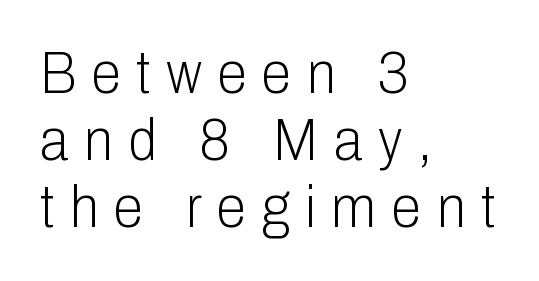
Q: Is the text bold? A: No.
Q: Is the text italic (slanted)? A: No, it is upright.
Q: Is the typeface a serif or a sans-serif typeface? A: Sans-serif.
Q: Is the text underlined? A: No.
Q: How is the paragraph aligned? A: Left-aligned.
Q: Is the spacing between letters normal or unusually wide? A: Unusually wide.
Q: Is the spacing between lines tight, normal or loose? A: Tight.
Q: Width (condensed, normal, or wide)? A: Condensed.
Q: Stroke contrast? A: Low.
Q: x-height? A: Medium.
Q: Monospaced? A: No.
